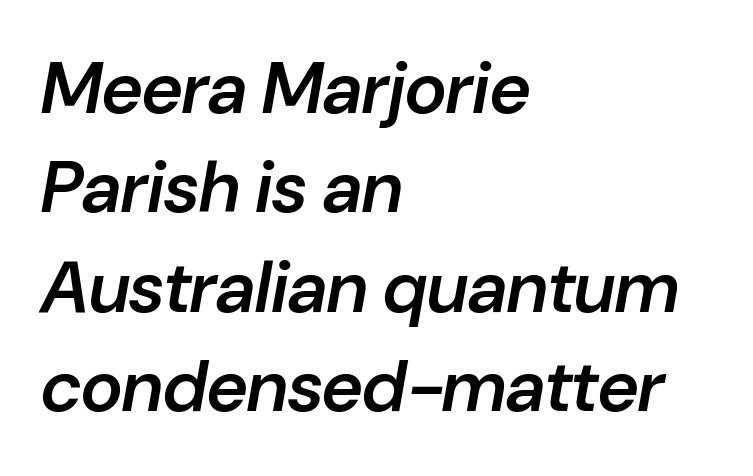
The image shows 72 px semibold type, italic (leaning right); set left-aligned, normal line spacing (1.38x), normal letter spacing, not underlined; low stroke contrast and a medium x-height.
